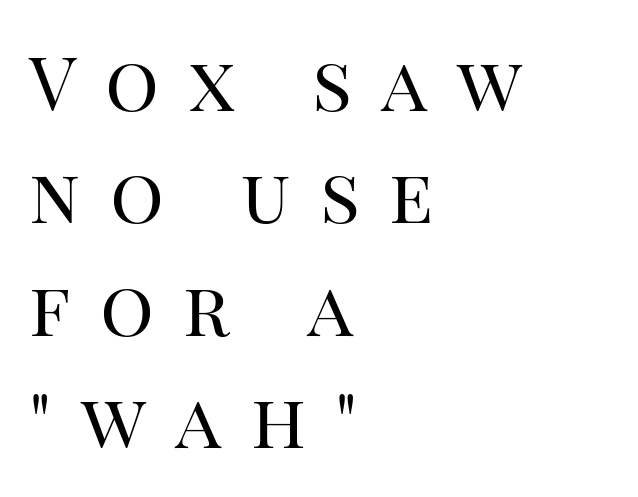
On a weight scale, this lands at 450 or below. Summary of vertical rhythm: regular, with standard interline spacing. The characters display serif detailing at their extremities. Ordinary non-slanted type is in use. The tracking jumps out immediately: characters are airy and widely separated.
